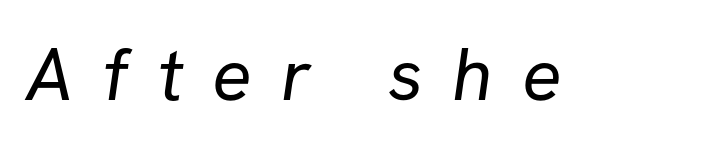
Type style note: lacks serifs. A clean baseline with only descenders dipping below it. Inter-character spacing is expanded well beyond the font's built-in metrics. Unbolded letterforms with no extra heft. Proportional: the letters do not fall into vertical columns.
